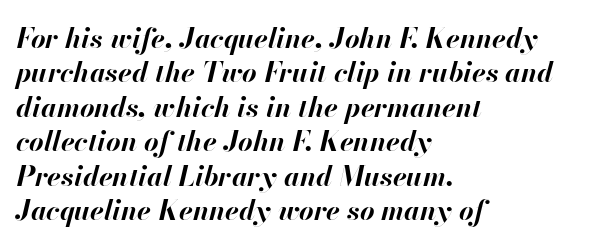
The image shows 28 px bold type, italic (leaning right); set left-aligned, line spacing 1.23x, normal letter spacing, not underlined; high stroke contrast and a small x-height.
